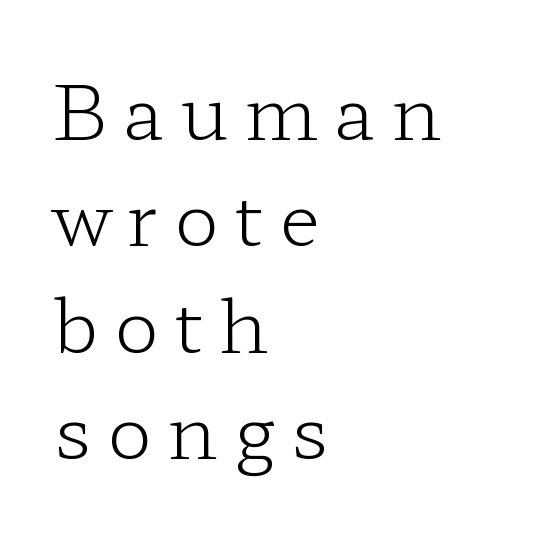
{"serif": "yes", "italic": "no", "bold": "no", "weight": "light", "width": "wide", "stroke_contrast": "low", "x_height": "medium", "monospaced": "no", "underline": "no", "align": "left", "line_spacing": "normal", "line_spacing_ratio": 1.42, "letter_spacing": "wide", "letter_spacing_em": 0.21, "glyph_px": 75}
